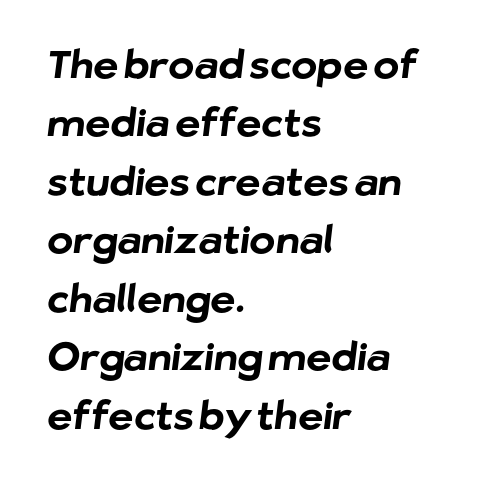
Q: Is the text bold? A: Yes.
Q: Is the typeface a serif or a sans-serif typeface? A: Sans-serif.
Q: Is the text underlined? A: No.
Q: How is the paragraph aligned? A: Left-aligned.
Q: Is the spacing between letters normal or unusually wide? A: Normal.
Q: Is the spacing between lines tight, normal or loose? A: Normal.
Q: Width (condensed, normal, or wide)? A: Normal.
Q: Stroke contrast? A: Low.
Q: x-height? A: Medium.
Q: Monospaced? A: No.
